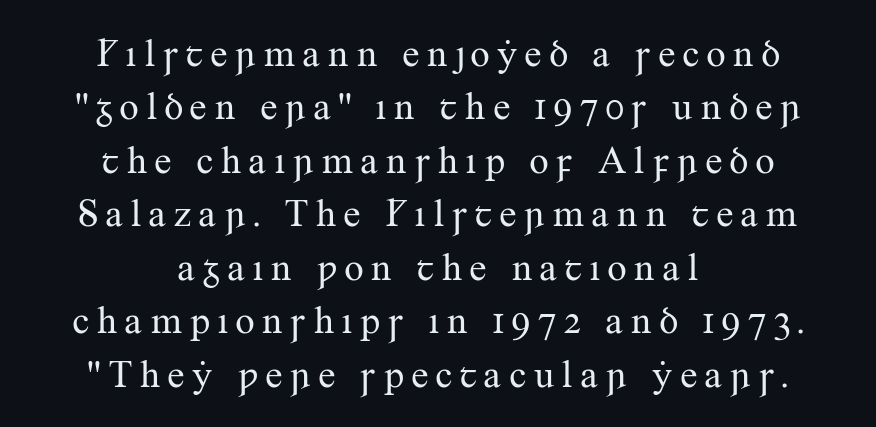
Q: Is the text bold? A: No.
Q: Is the text italic (slanted)? A: No, it is upright.
Q: Is the typeface a serif or a sans-serif typeface? A: Serif.
Q: Is the text underlined? A: No.
Q: How is the paragraph aligned? A: Centered.
Q: Is the spacing between lines tight, normal or loose? A: Normal.
Q: Width (condensed, normal, or wide)? A: Normal.
Q: Stroke contrast? A: Medium.
Q: x-height? A: Small.
Q: Monospaced? A: No.
